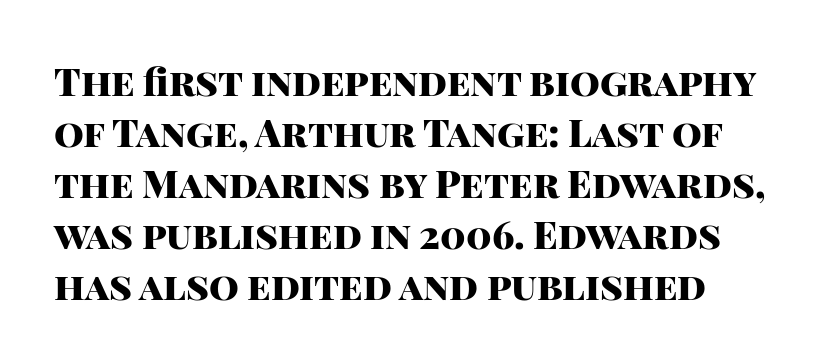
The image shows 38 px heavy sans-serif type, upright; set normal line spacing (1.34x), normal letter spacing, not underlined; high stroke contrast and a large x-height.
